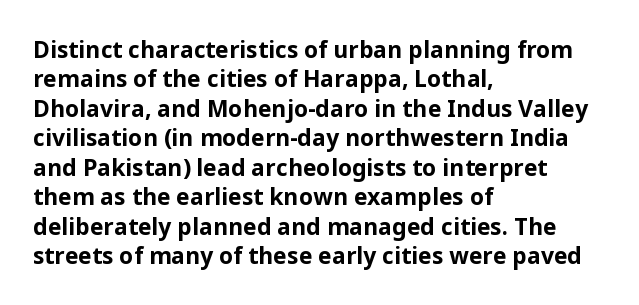
Q: Is the text bold? A: Yes.
Q: Is the text italic (slanted)? A: No, it is upright.
Q: Is the text underlined? A: No.
Q: How is the paragraph aligned? A: Left-aligned.
Q: Is the spacing between letters normal or unusually wide? A: Normal.
Q: Is the spacing between lines tight, normal or loose? A: Normal.
